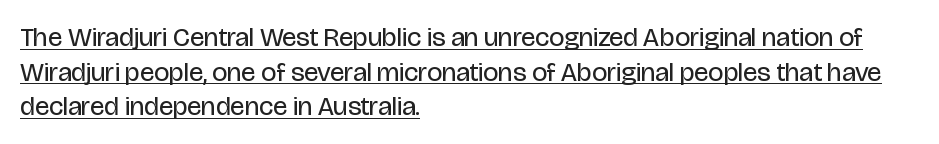
The letters look calm and open, with moderate or lighter stems. These lines were composed using upright roman letters. Glyph-to-glyph distance matches everyday printed text. The lines sit at an ordinary, default distance from one another.
